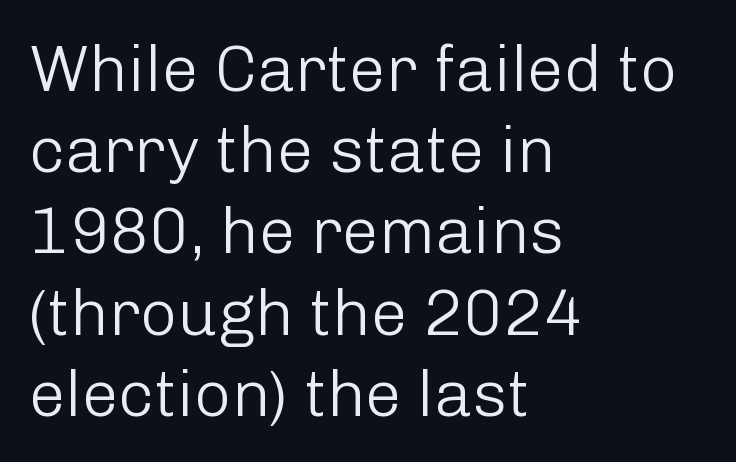
The image shows 65 px light sans-serif type, upright; set left-aligned, normal line spacing (1.25x), normal letter spacing, not underlined; low stroke contrast and a medium x-height.
